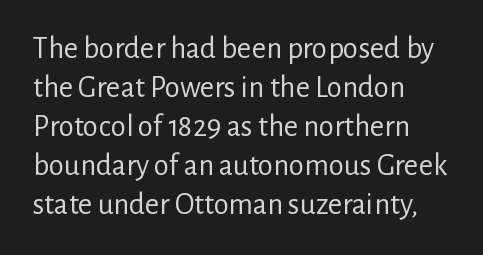
Line beginnings align vertically; line endings do not. The letters look calm and open, with moderate or lighter stems. Words appear dense and cohesive because spacing is normal. The typeface chosen for these lines omits serifs. The specimen omits any rule beneath the text block's lines. The leading is moderate, giving the passage an even texture.
